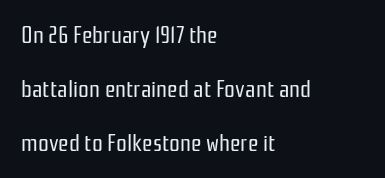
{"italic": "no", "bold": "no", "underline": "no", "align": "left", "line_spacing": "loose", "line_spacing_ratio": 2.24, "letter_spacing": "normal", "letter_spacing_em": 0.0, "glyph_px": 24}
